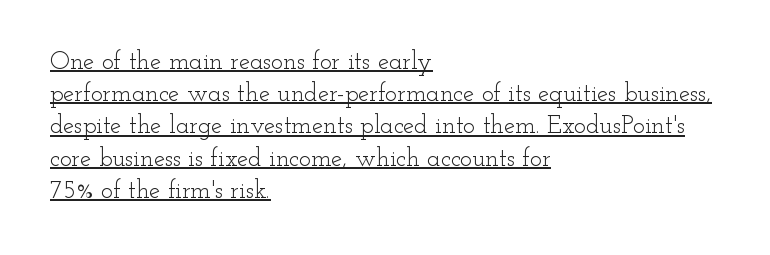
Q: Is the text bold? A: No.
Q: Is the text italic (slanted)? A: No, it is upright.
Q: Is the text underlined? A: Yes.
Q: How is the paragraph aligned? A: Left-aligned.
Q: Is the spacing between letters normal or unusually wide? A: Normal.
Q: Is the spacing between lines tight, normal or loose? A: Normal.
